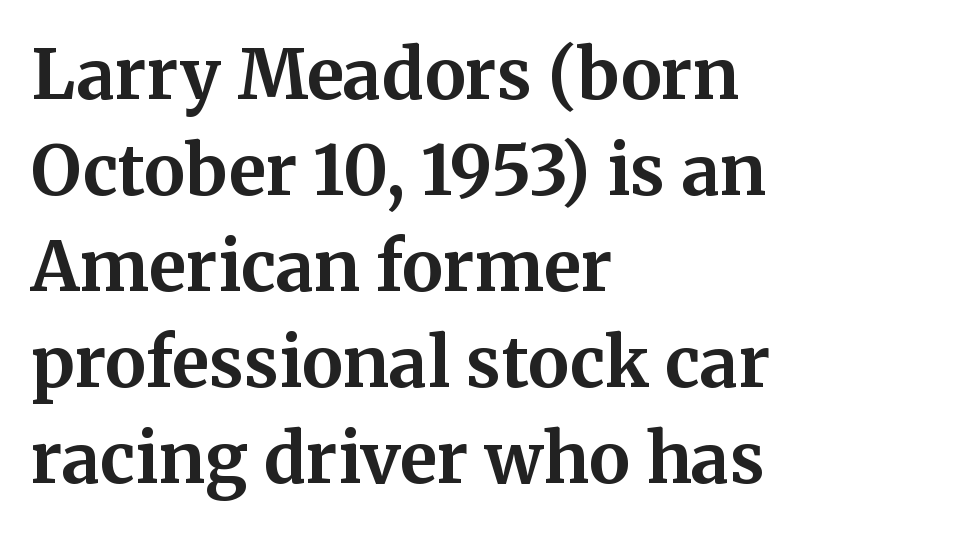
The axis of the letterforms is exactly vertical. The letters sit at their default tracking, neither squeezed nor spread. As a designer I'd log this as weight 700, bold. This rendering employs a face with finishing strokes, i.e., a serif. Spacing verdict: proportional, widths tailored to each character. If you drew a ruler down the left edge, every line would touch it.
